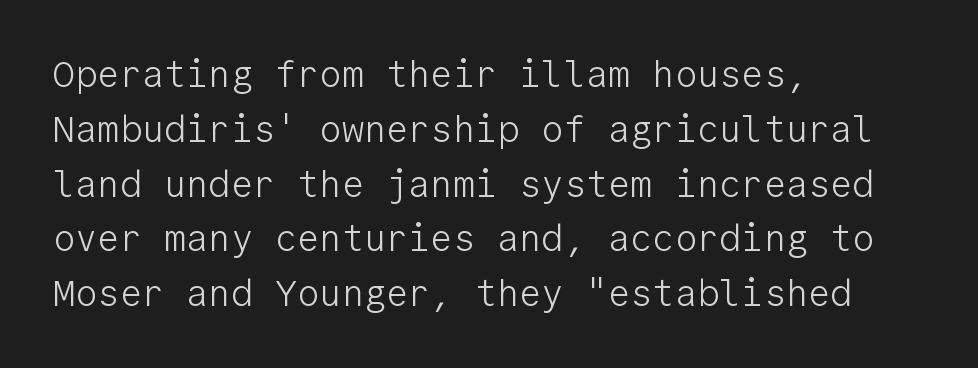
{"serif": "no", "italic": "no", "bold": "no", "weight": "light", "width": "normal", "stroke_contrast": "low", "x_height": "medium", "monospaced": "yes", "underline": "no", "align": "left", "line_spacing": "normal", "line_spacing_ratio": 1.48, "letter_spacing": "normal", "letter_spacing_em": 0.0, "glyph_px": 37}
